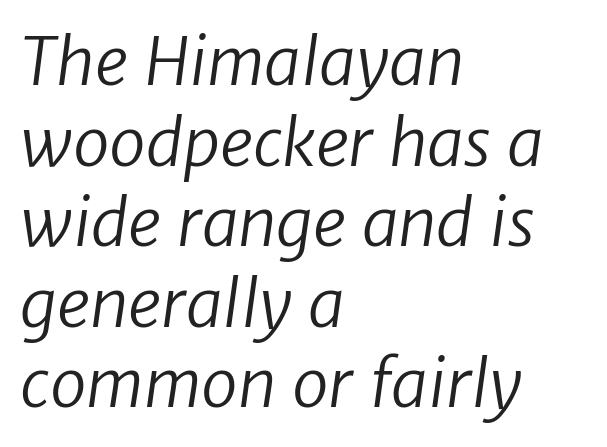
The image shows 66 px regular-weight sans-serif type; set left-aligned, line spacing 1.22x, normal letter spacing, not underlined; low stroke contrast and a medium x-height.
